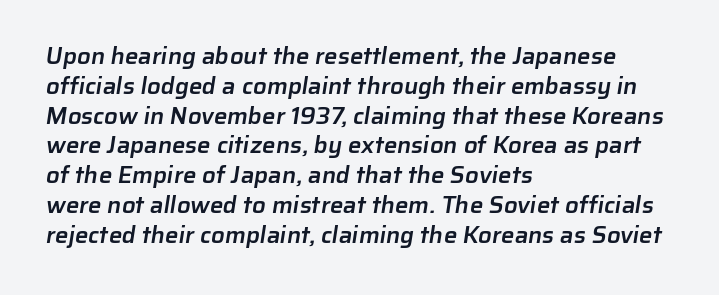
As a designer I'd log this as weight 600, semibold. Underline: absent. Standard letterfit; no display-style spreading of the glyphs. Notice how the passage keeps a crisp vertical edge on the left only.
